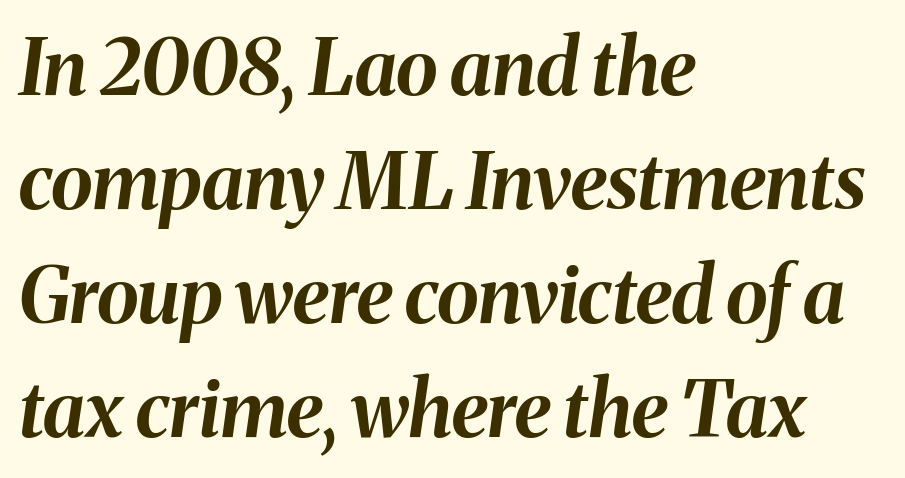
Honestly, the letter spacing is just normal — you wouldn't notice it. Emphasis-style slanted type is in use. A full-strength bold gives these letters their thick strokes. A typesetter would call this proportional, since set widths differ per character.
